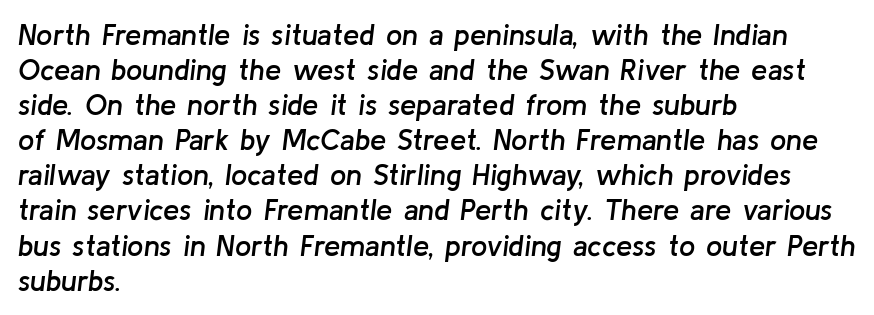
The image shows 29 px semibold type, italic (leaning right); set left-aligned, line spacing 1.21x, normal letter spacing, not underlined; low stroke contrast and a medium x-height.
